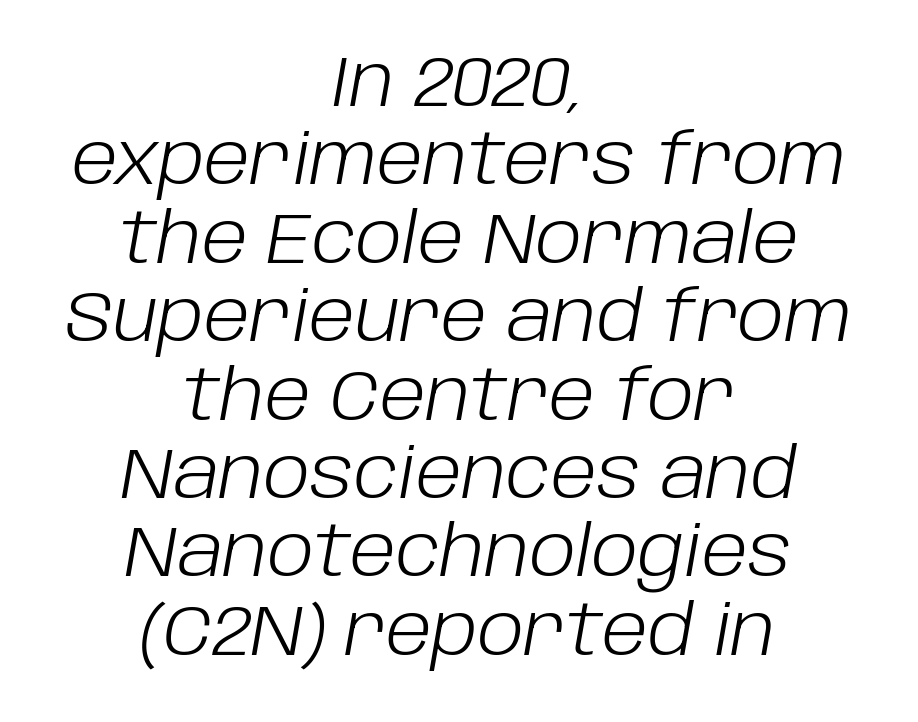
{"italic": "yes", "lean": "right", "slant_degrees": 10, "bold": "no", "weight": "light", "width": "normal", "stroke_contrast": "low", "x_height": "large", "monospaced": "no", "underline": "no", "align": "center", "line_spacing": "tight", "line_spacing_ratio": 1.12, "letter_spacing": "normal", "letter_spacing_em": 0.0, "glyph_px": 70}
